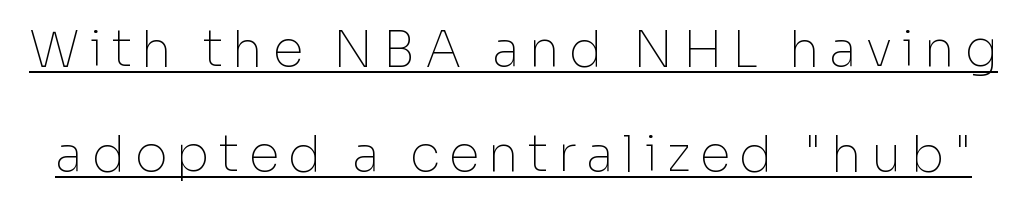
Q: Is the text bold? A: No.
Q: Is the text italic (slanted)? A: No, it is upright.
Q: Is the typeface a serif or a sans-serif typeface? A: Sans-serif.
Q: Is the text underlined? A: Yes.
Q: Is the spacing between lines tight, normal or loose? A: Loose.
Q: Width (condensed, normal, or wide)? A: Normal.
Q: Stroke contrast? A: Low.
Q: x-height? A: Medium.
Q: Monospaced? A: No.
